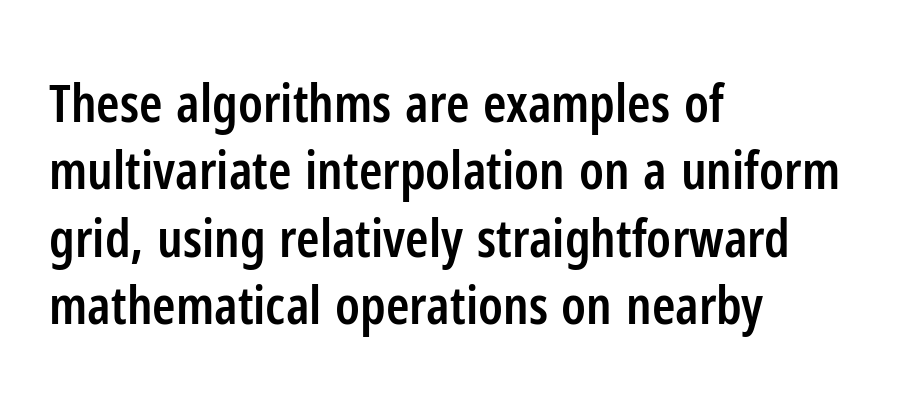
The image shows 53 px semibold, condensed sans-serif type, upright; set left-aligned, normal line spacing (1.27x), normal letter spacing, not underlined; low stroke contrast and a medium x-height.
